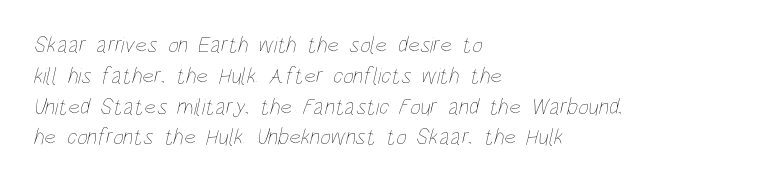
These glyphs show unthickened strokes, regular width or finer. If you measured baseline to baseline, you'd find a middling distance. Glance below the letters and you will spot only blank space. Line starts are locked; line ends wander. Honestly, the letter spacing is just normal — you wouldn't notice it.
